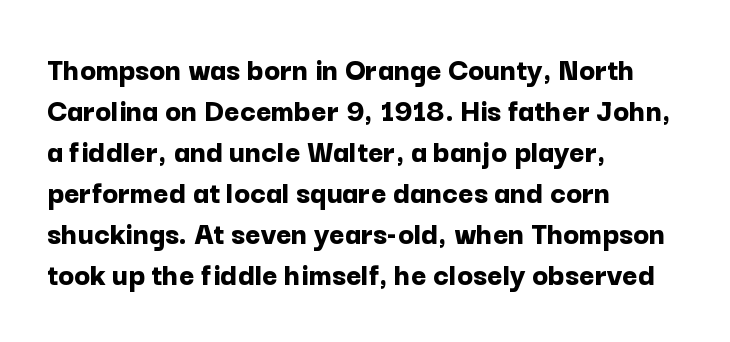
The passage shown is not underscored anywhere. Emphasis by weight is at full strength: bold. Glyph-to-glyph distance matches everyday printed text. Here the designer chose a conventional face with non-uniform glyph widths. This is the regular roman posture of the typeface.
